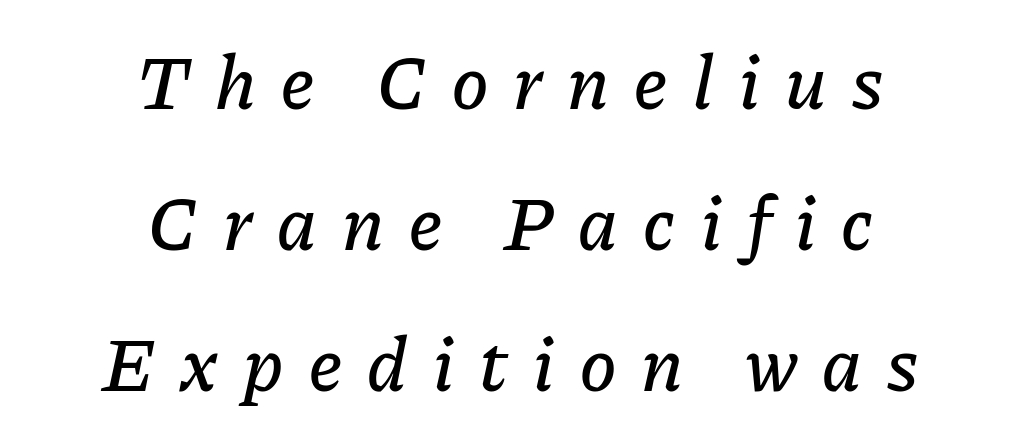
{"italic": "yes", "lean": "right", "slant_degrees": 11, "width": "normal", "stroke_contrast": "low", "x_height": "medium", "monospaced": "no", "underline": "no", "align": "center", "line_spacing_ratio": 1.83, "letter_spacing": "wide", "letter_spacing_em": 0.33, "glyph_px": 77}
